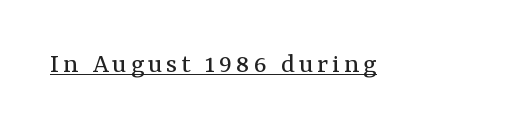
Observe the serifs anchoring each vertical stroke in this sample. The sample's only ornament is a line tracing under the words. Is this a fixed-width face? No — the glyphs have proportional, varying widths. The font's upright variant was chosen for this text. Each stroke keeps to a modest, everyday thickness or less.
